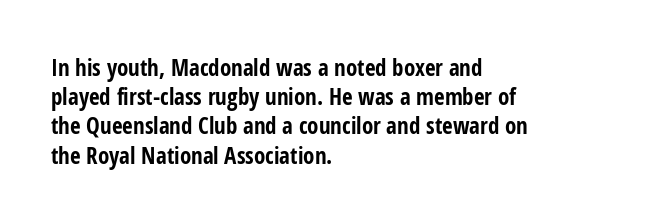
Is the block centered? No — it sits flush against the left margin. Strong, thick strokes mark this as bold type. Plain, unruled lines of type. Nothing unusual about the tracking: characters are spaced as the font intends. When letters stand straight like this, we call the style roman or upright. One glance says typical: line gaps are just what's usual.
